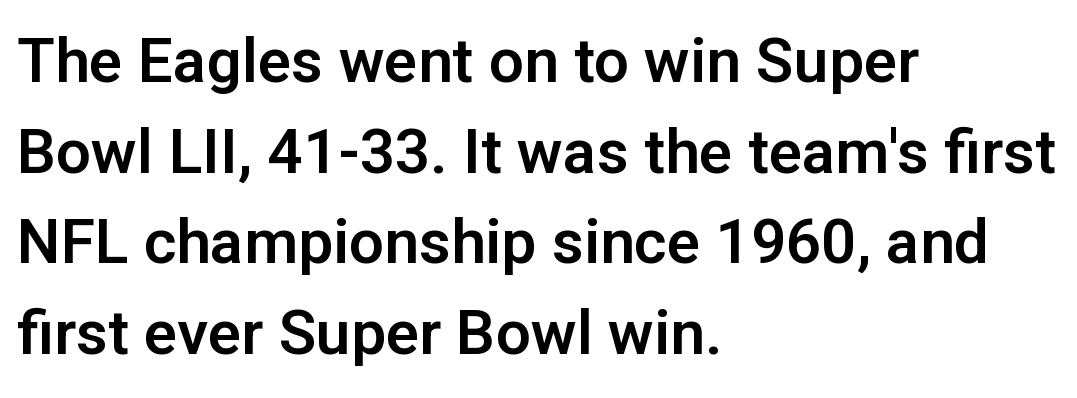
Q: Is the text italic (slanted)? A: No, it is upright.
Q: Is the typeface a serif or a sans-serif typeface? A: Sans-serif.
Q: Is the text underlined? A: No.
Q: How is the paragraph aligned? A: Left-aligned.
Q: Is the spacing between letters normal or unusually wide? A: Normal.
Q: Is the spacing between lines tight, normal or loose? A: Normal.
Q: Width (condensed, normal, or wide)? A: Normal.
Q: Stroke contrast? A: Low.
Q: x-height? A: Medium.
Q: Monospaced? A: No.
